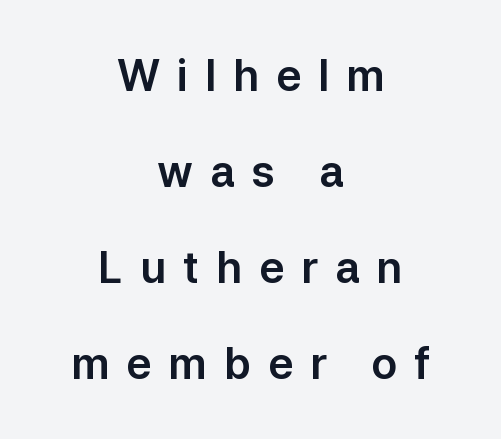
Q: Is the text italic (slanted)? A: No, it is upright.
Q: Is the typeface a serif or a sans-serif typeface? A: Sans-serif.
Q: Is the text underlined? A: No.
Q: How is the paragraph aligned? A: Centered.
Q: Is the spacing between letters normal or unusually wide? A: Unusually wide.
Q: Is the spacing between lines tight, normal or loose? A: Loose.
Q: Width (condensed, normal, or wide)? A: Normal.
Q: Stroke contrast? A: Low.
Q: x-height? A: Medium.
Q: Monospaced? A: No.
